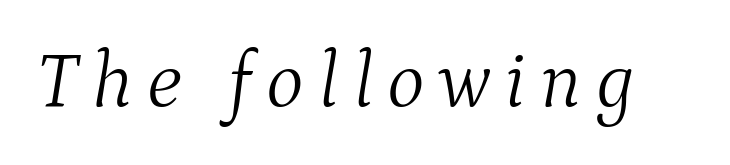
The image shows 80 px light serif type, italic (leaning right); set not underlined; medium stroke contrast and a medium x-height.
